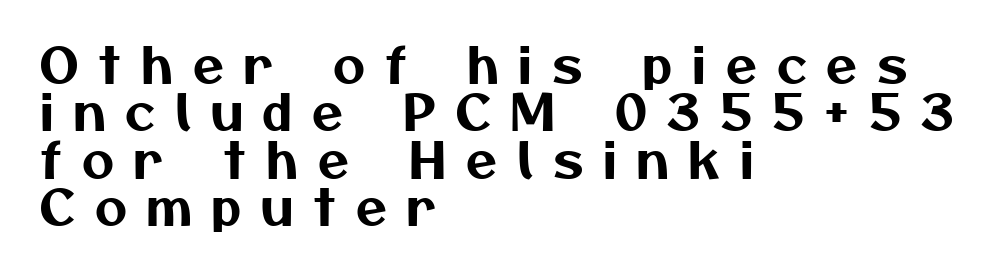
Leading is clearly below the norm, producing a dense column. Proportional: the letters do not fall into vertical columns. The rendering inserts visible extra space after every character. Letterform terminals end flat and unadorned throughout the passage. Is the block centered? No — it sits flush against the left margin.
